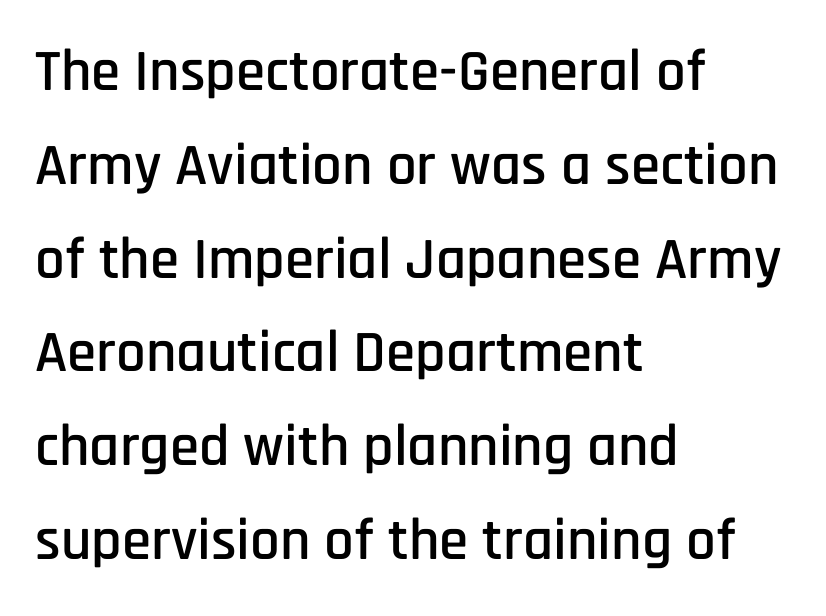
The image shows 59 px condensed sans-serif type, upright; set left-aligned, normal line spacing (1.59x), normal letter spacing, not underlined; low stroke contrast and a large x-height.
